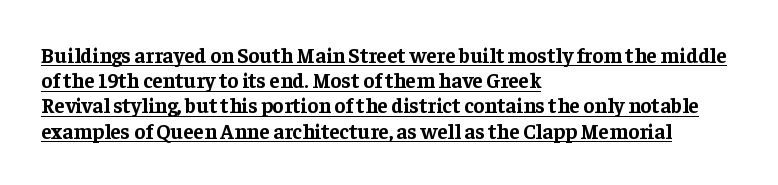
{"italic": "no", "bold": "yes", "underline": "yes", "align": "left", "line_spacing_ratio": 1.2, "letter_spacing": "normal", "letter_spacing_em": 0.0, "glyph_px": 21}
